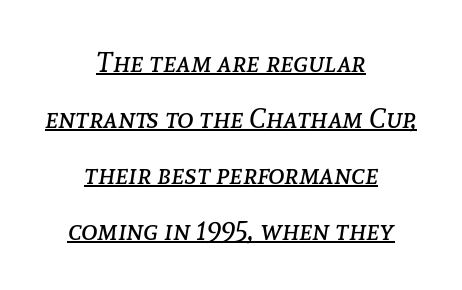
{"italic": "yes", "lean": "right", "slant_degrees": 8, "bold": "no", "weight": "regular", "width": "normal", "stroke_contrast": "low", "x_height": "medium", "monospaced": "no", "underline": "yes", "align": "center", "line_spacing": "loose", "line_spacing_ratio": 2.0, "letter_spacing": "normal", "letter_spacing_em": 0.0, "glyph_px": 28}
